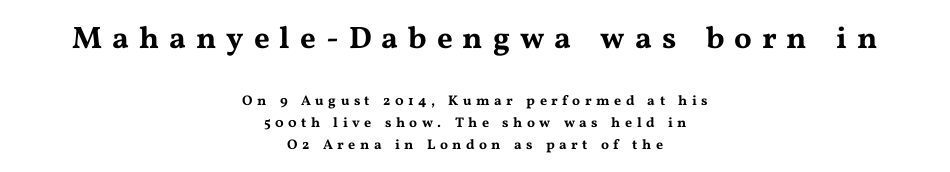
Upright lettering throughout. Honestly, the letter spacing is so wide it's the main thing you notice. A serif font was chosen for this passage. Horizontally, the lines are justified to the midpoint only. Nobody drew a line under any word here. The rows are spaced the way most documents space them.
